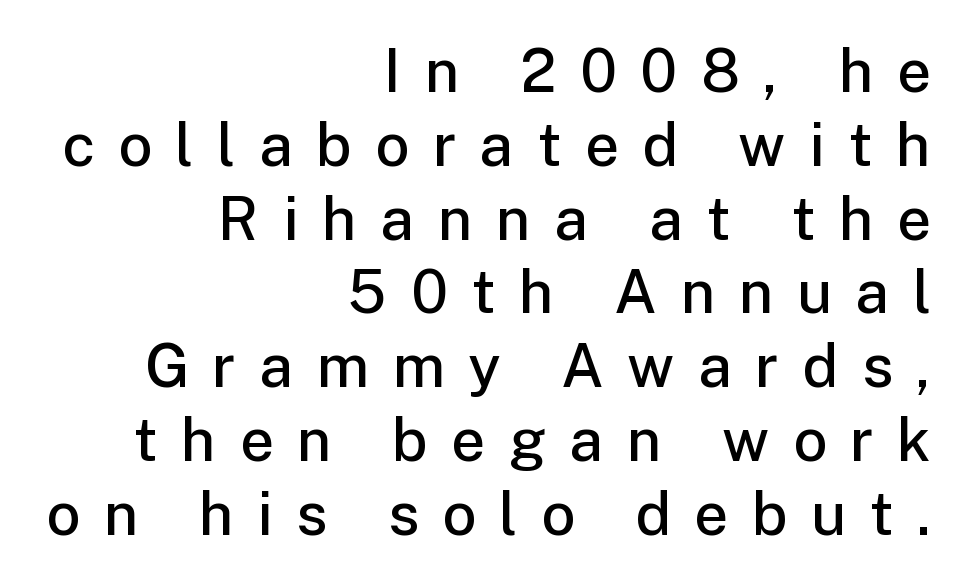
Q: Is the text bold? A: Semi-bold.
Q: Is the text italic (slanted)? A: No, it is upright.
Q: Is the typeface a serif or a sans-serif typeface? A: Sans-serif.
Q: Is the text underlined? A: No.
Q: How is the paragraph aligned? A: Right-aligned.
Q: Is the spacing between letters normal or unusually wide? A: Unusually wide.
Q: Width (condensed, normal, or wide)? A: Normal.
Q: Stroke contrast? A: Low.
Q: x-height? A: Medium.
Q: Monospaced? A: No.
